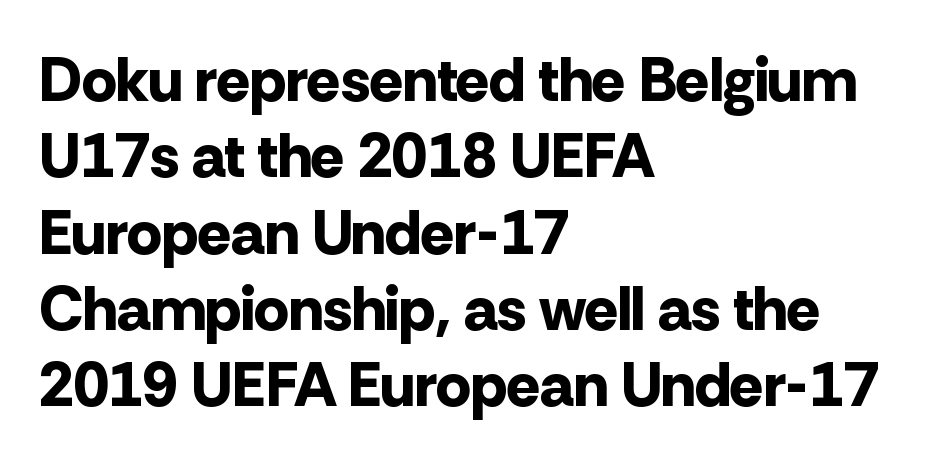
Q: Is the text bold? A: Yes.
Q: Is the text italic (slanted)? A: No, it is upright.
Q: Is the typeface a serif or a sans-serif typeface? A: Sans-serif.
Q: Is the text underlined? A: No.
Q: How is the paragraph aligned? A: Left-aligned.
Q: Is the spacing between letters normal or unusually wide? A: Normal.
Q: Width (condensed, normal, or wide)? A: Normal.
Q: Stroke contrast? A: Low.
Q: x-height? A: Medium.
Q: Monospaced? A: No.
